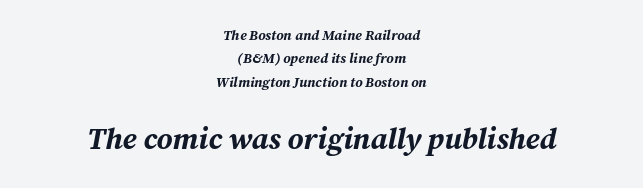
{"italic": "yes", "lean": "right", "slant_degrees": 12, "bold": "yes", "weight": "bold", "width": "normal", "stroke_contrast": "medium", "x_height": "medium", "monospaced": "no", "underline": "no", "align": "center", "line_spacing": "normal", "line_spacing_ratio": 1.67, "letter_spacing": "normal", "letter_spacing_em": 0.0, "larger_block": "second", "size_ratio": 2.14, "glyph_px": 30}
